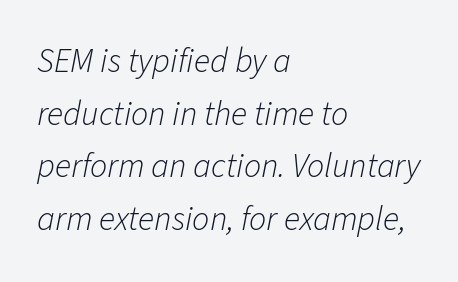
A normal amount of white space separates one row of letters from the next. The lines are quadded left. The letters sit at their default tracking, neither squeezed nor spread. This sample has the flowing, uneven cadence of proportional lettering.
